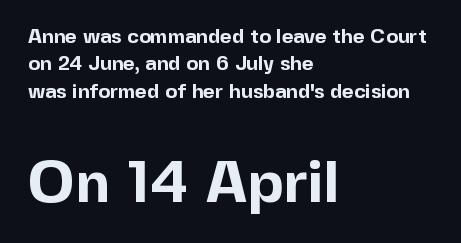
Strokes here are thick enough to call this a true bold. Does extra space separate the letters? No, they use regular spacing. Unlike a traditional serif, this face leaves its strokes unadorned. Top chunk: small. Bottom chunk: large. Nope, not italic — everything's standing straight.
